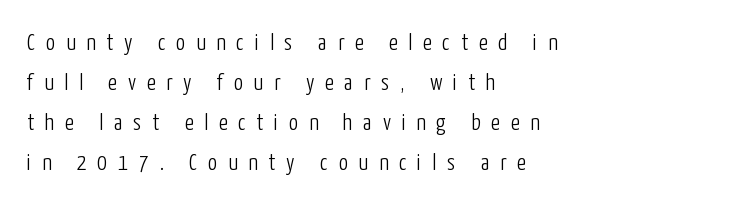
Italic? Not at all — the glyphs are vertical. Glyph-to-glyph distance is far greater than everyday printed text. On a weight scale, this lands at 450 or below. The specimen omits any rule beneath the text block's lines. These lines are set flush left with a ragged right edge.
